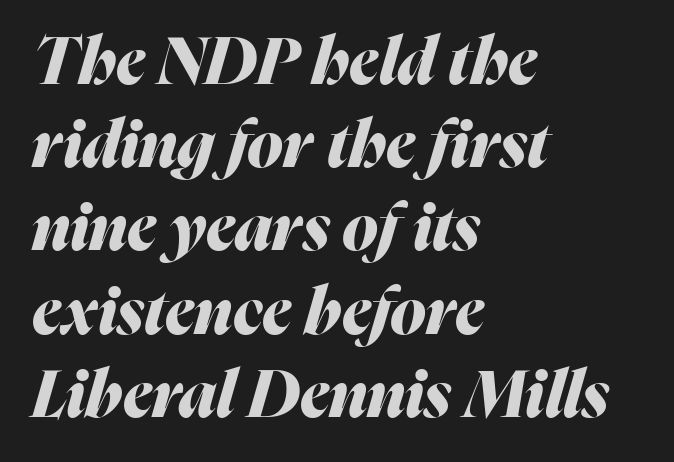
Anything drawn beneath the words? Only blank space. This rendering leaves character spacing at its baseline value. Line spacing here is normal. The axis of the letterforms is tilted away from vertical. Here the designer chose a conventional face with non-uniform glyph widths.
